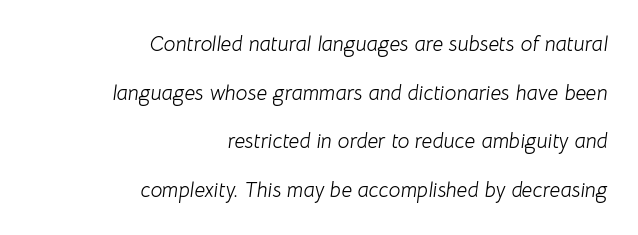
{"italic": "yes", "lean": "right", "slant_degrees": 8, "bold": "no", "underline": "no", "align": "right", "line_spacing": "loose", "line_spacing_ratio": 2.32, "letter_spacing": "normal", "letter_spacing_em": 0.0, "glyph_px": 21}
